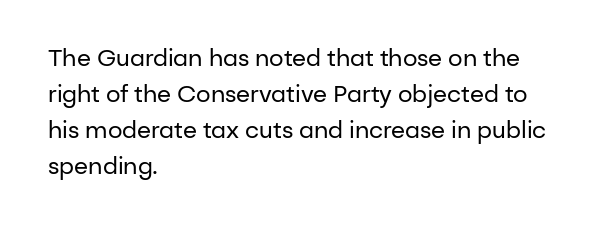
The foot of each line stays bare and open. It's the straight-up-and-down kind of type. The gaps between neighbouring characters are ordinary and unremarkable. A normal amount of white space separates one row of letters from the next. Typeset ragged right — the left edge is the straight one. Is the stroke heavy? The answer is a plain regular-or-lighter.
